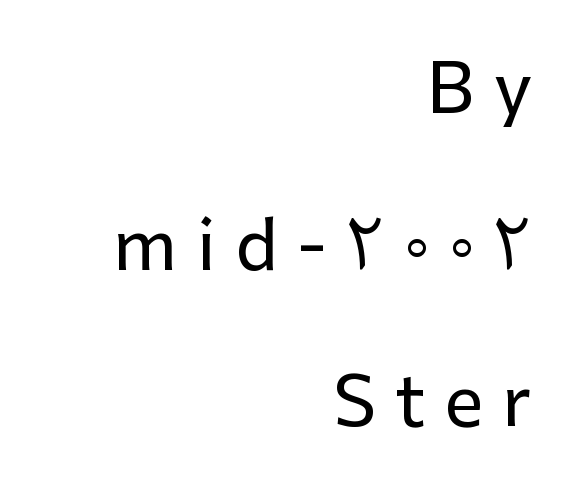
Q: Is the text italic (slanted)? A: No, it is upright.
Q: Is the typeface a serif or a sans-serif typeface? A: Sans-serif.
Q: Is the text underlined? A: No.
Q: How is the paragraph aligned? A: Right-aligned.
Q: Is the spacing between letters normal or unusually wide? A: Unusually wide.
Q: Is the spacing between lines tight, normal or loose? A: Loose.
Q: Width (condensed, normal, or wide)? A: Normal.
Q: Stroke contrast? A: Low.
Q: x-height? A: Medium.
Q: Monospaced? A: No.
